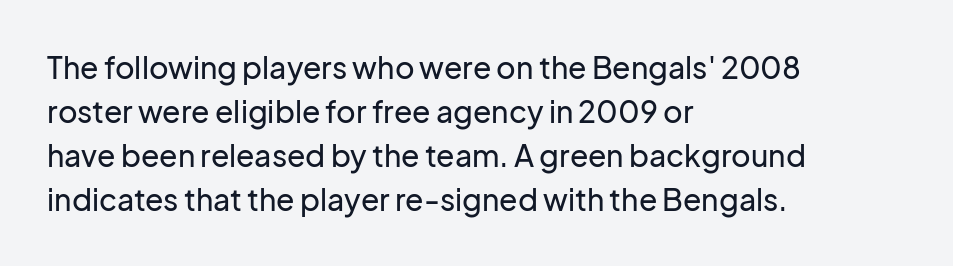
The zone under the glyphs is completely vacant. Nothing unusual about the tracking: characters are spaced as the font intends. Regular leading. Each letter keeps its own natural width here, so spacing adapts to shape.
